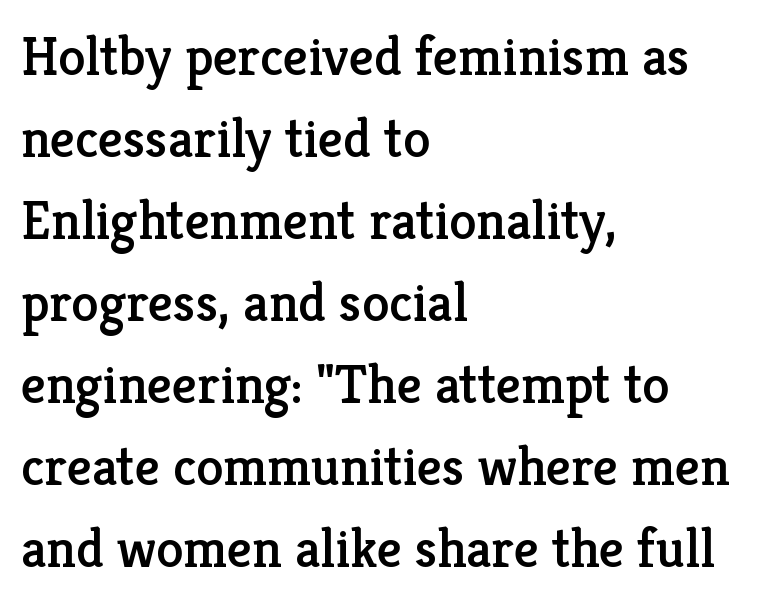
{"serif": "yes", "italic": "no", "width": "normal", "stroke_contrast": "low", "x_height": "medium", "monospaced": "no", "underline": "no", "align": "left", "line_spacing": "normal", "line_spacing_ratio": 1.49, "letter_spacing": "normal", "letter_spacing_em": 0.0, "glyph_px": 55}
